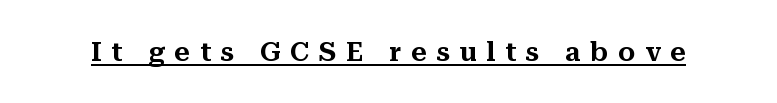
Q: Is the text italic (slanted)? A: No, it is upright.
Q: Is the text underlined? A: Yes.
Q: Is the spacing between letters normal or unusually wide? A: Unusually wide.
